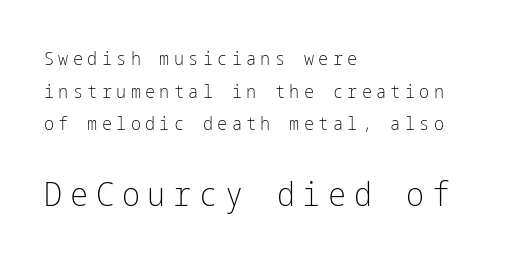
Q: Is the text bold? A: No.
Q: Is the text italic (slanted)? A: No, it is upright.
Q: Is the typeface a serif or a sans-serif typeface? A: Sans-serif.
Q: Is the text underlined? A: No.
Q: How is the paragraph aligned? A: Left-aligned.
Q: Is the spacing between letters normal or unusually wide? A: Unusually wide.
Q: Which block of text is set in a larger size, the first (top) or the second (bottom)? A: The second (bottom) one.
Q: Width (condensed, normal, or wide)? A: Condensed.
Q: Stroke contrast? A: Low.
Q: x-height? A: Medium.
